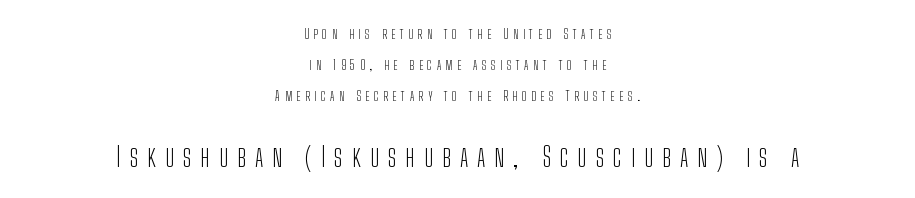
Every character sits straight up, as roman type does. Neither beginnings nor endings align; midpoints do. The block sitting lower on the canvas is the one with enlarged characters. The lines are spread far apart with generous leading. This rendering features lettering with no underline. Between one letter and the next there's a generous, obvious gap.
